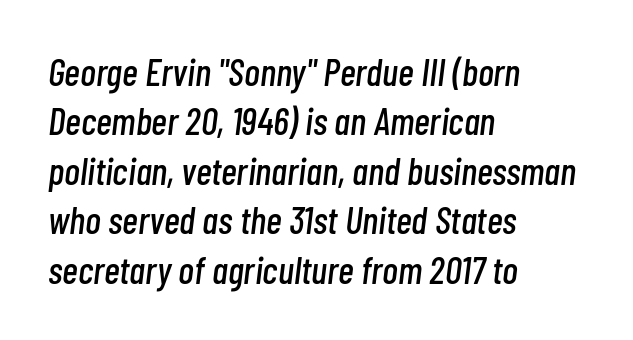
Has an underline been added? It has not. Is this a fixed-width face? No — the glyphs have proportional, varying widths. The lines are quadded left. Honestly, the row spacing looks completely unremarkable. This sample uses an oblique cut, with every glyph tilted off the vertical.
